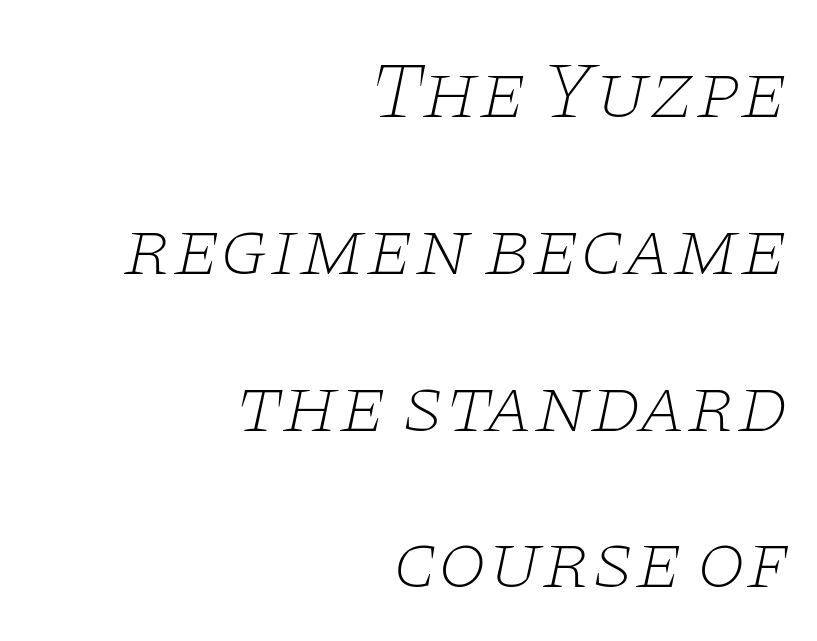
The image shows 80 px thin, wide serif type, italic (leaning right); set right-aligned, loose line spacing (1.96x), normal letter spacing, not underlined; low stroke contrast and a large x-height.
